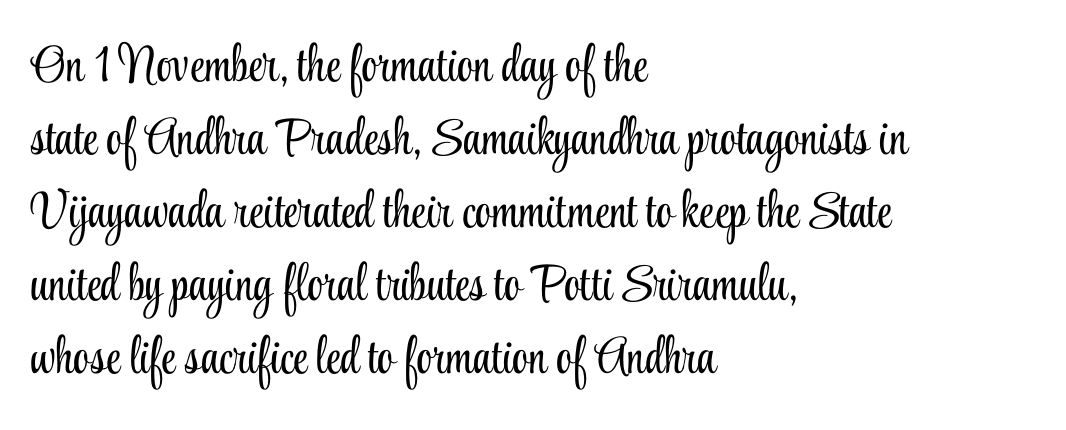
Each letter keeps its own natural width here, so spacing adapts to shape. Each line starts at the same left margin while the right side varies. Is the letter spacing exaggerated? No — it looks like the ordinary default. The font family rendered here belongs to the serif group.
